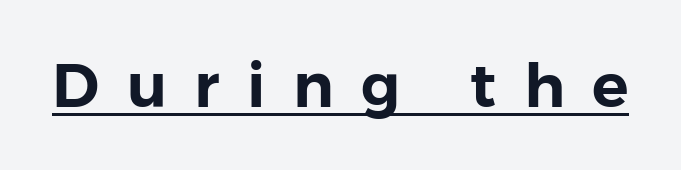
The image shows 61 px sans-serif type, upright; set unusually wide letter spacing (+0.45 em), underlined; low stroke contrast and a medium x-height.
